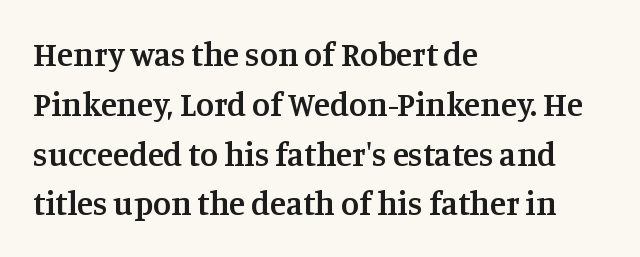
The image shows 33 px semibold serif type, upright; set left-aligned, normal line spacing (1.51x), normal letter spacing, not underlined; medium stroke contrast and a large x-height.
